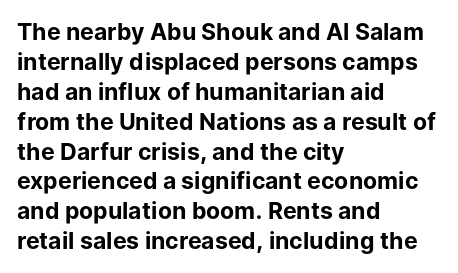
The image shows 23 px bold type, upright; set left-aligned, normal line spacing (1.3x), normal letter spacing, not underlined.
